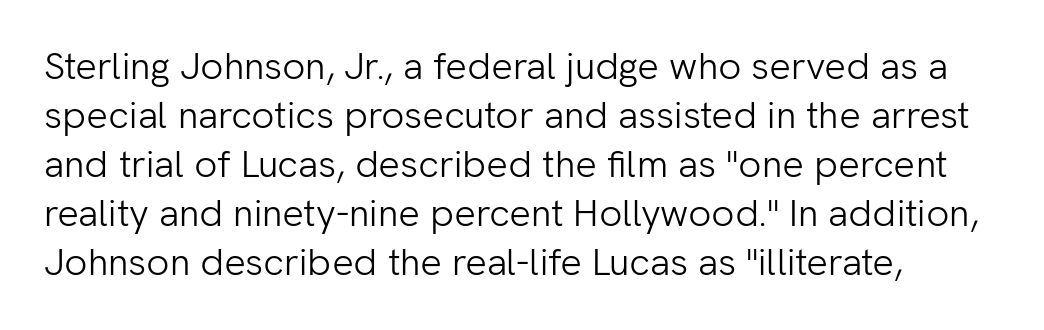
Q: Is the text bold? A: No.
Q: Is the text italic (slanted)? A: No, it is upright.
Q: Is the typeface a serif or a sans-serif typeface? A: Sans-serif.
Q: Is the text underlined? A: No.
Q: How is the paragraph aligned? A: Left-aligned.
Q: Is the spacing between letters normal or unusually wide? A: Normal.
Q: Is the spacing between lines tight, normal or loose? A: Normal.
Q: Width (condensed, normal, or wide)? A: Normal.
Q: Stroke contrast? A: Low.
Q: x-height? A: Medium.
Q: Monospaced? A: No.
